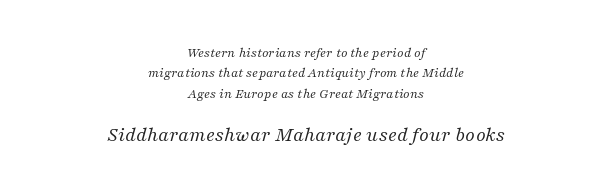
Q: Is the text bold? A: No.
Q: Is the text italic (slanted)? A: Yes, it leans right by about 16 degrees.
Q: Is the text underlined? A: No.
Q: How is the paragraph aligned? A: Centered.
Q: Is the spacing between letters normal or unusually wide? A: Normal.
Q: Is the spacing between lines tight, normal or loose? A: Normal.
Q: Which block of text is set in a larger size, the first (top) or the second (bottom)? A: The second (bottom) one.
